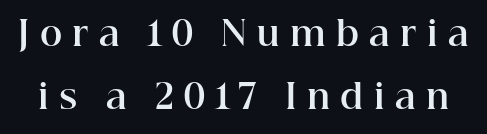
Q: Is the text bold? A: Yes.
Q: Is the text italic (slanted)? A: No, it is upright.
Q: Is the typeface a serif or a sans-serif typeface? A: Serif.
Q: Is the text underlined? A: No.
Q: Is the spacing between letters normal or unusually wide? A: Unusually wide.
Q: Width (condensed, normal, or wide)? A: Normal.
Q: Stroke contrast? A: High.
Q: x-height? A: Medium.
Q: Monospaced? A: No.
